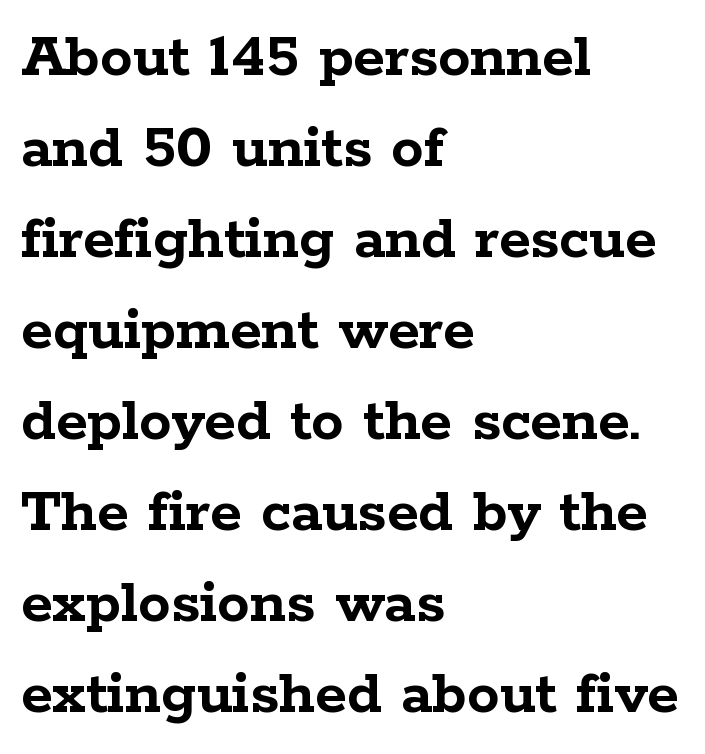
Q: Is the text bold? A: Yes.
Q: Is the text italic (slanted)? A: No, it is upright.
Q: Is the typeface a serif or a sans-serif typeface? A: Serif.
Q: Is the text underlined? A: No.
Q: How is the paragraph aligned? A: Left-aligned.
Q: Is the spacing between letters normal or unusually wide? A: Normal.
Q: Is the spacing between lines tight, normal or loose? A: Normal.
Q: Width (condensed, normal, or wide)? A: Wide.
Q: Stroke contrast? A: Low.
Q: x-height? A: Medium.
Q: Monospaced? A: No.
